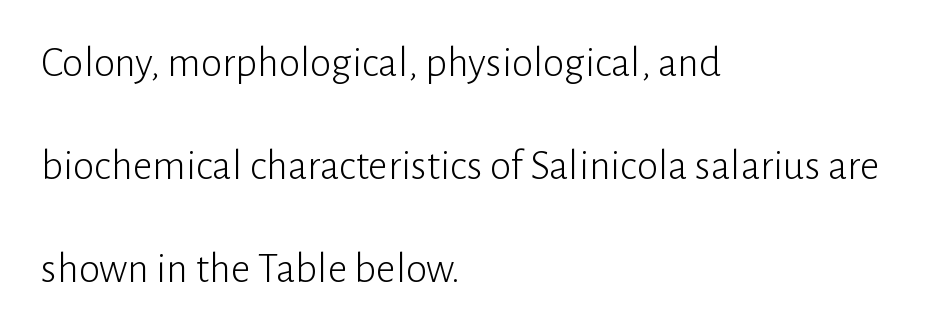
{"serif": "no", "italic": "no", "bold": "no", "weight": "light", "width": "normal", "stroke_contrast": "low", "x_height": "medium", "monospaced": "no", "underline": "no", "align": "left", "line_spacing": "loose", "line_spacing_ratio": 2.39, "letter_spacing": "normal", "letter_spacing_em": 0.0, "glyph_px": 43}
